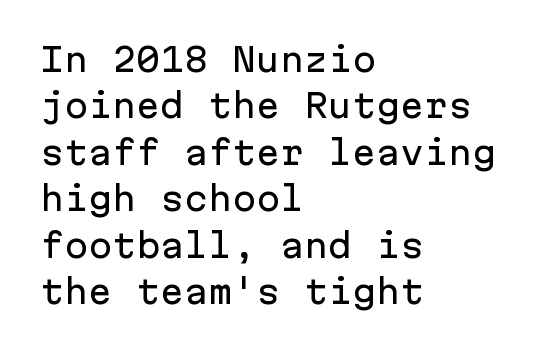
The image shows 32 px sans-serif type, upright, monospaced; set left-aligned, normal line spacing (1.45x), normal letter spacing, not underlined; low stroke contrast and a medium x-height.
